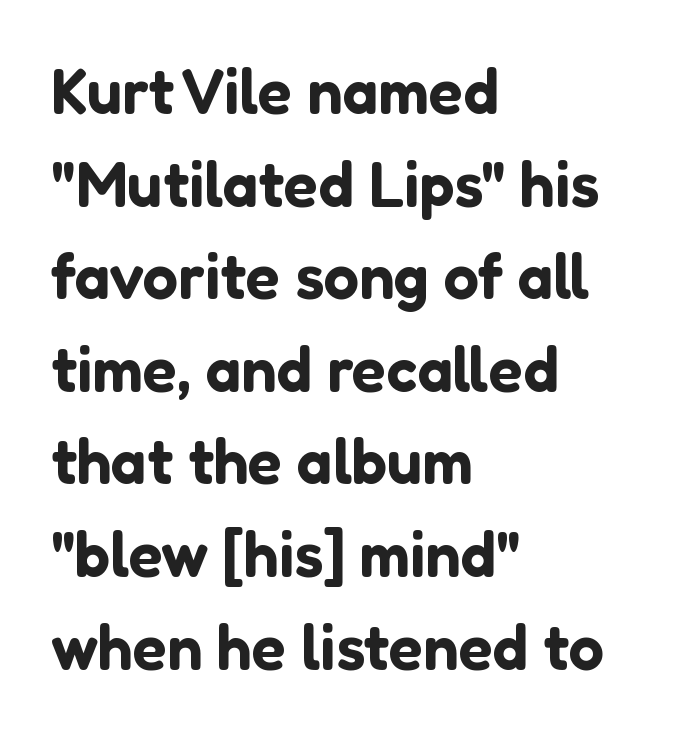
{"serif": "no", "italic": "no", "width": "normal", "stroke_contrast": "low", "x_height": "medium", "monospaced": "no", "underline": "no", "align": "left", "line_spacing": "normal", "line_spacing_ratio": 1.47, "letter_spacing": "normal", "letter_spacing_em": 0.0, "glyph_px": 63}
